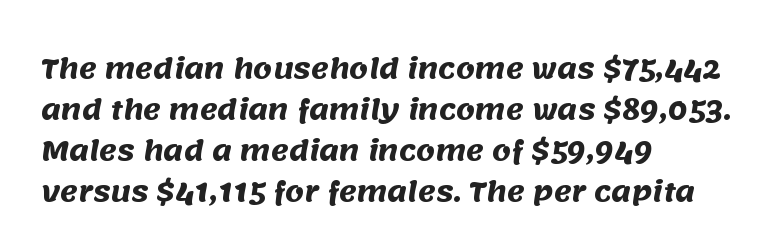
{"bold": "yes", "underline": "no", "align": "left", "line_spacing": "normal", "line_spacing_ratio": 1.52, "letter_spacing": "normal", "letter_spacing_em": 0.0, "glyph_px": 27}
